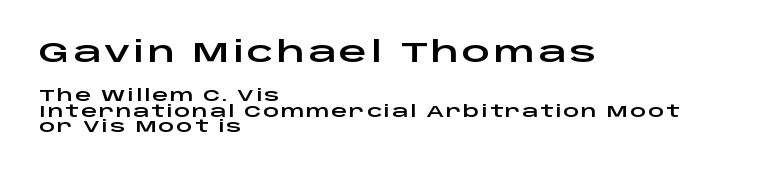
The paragraph has a hard left edge and a soft right edge. Each letter keeps its own natural width here, so spacing adapts to shape. Larger block? The one above; the one below is distinctly smaller. Interline gaps are noticeably narrow in this sample. Each row of text sits above clean, open space.
